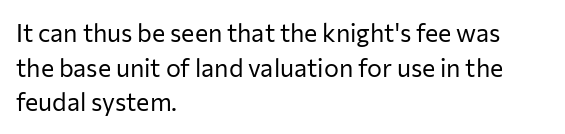
The image shows 25 px text type, upright; set left-aligned, normal line spacing (1.39x), normal letter spacing, not underlined.
